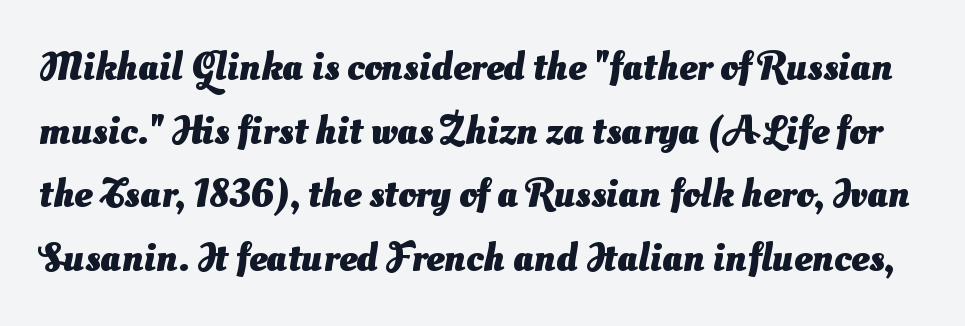
{"serif": "no", "bold": "yes", "weight": "heavy", "width": "normal", "stroke_contrast": "medium", "x_height": "small", "monospaced": "no", "underline": "no", "line_spacing": "normal", "line_spacing_ratio": 1.59, "letter_spacing": "normal", "letter_spacing_em": 0.0, "glyph_px": 40}
